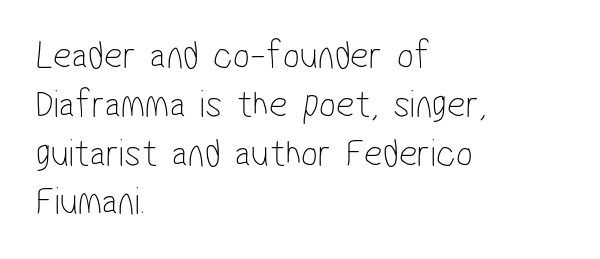
{"serif": "no", "bold": "no", "weight": "thin", "width": "condensed", "stroke_contrast": "low", "x_height": "medium", "monospaced": "no", "underline": "no", "align": "left", "line_spacing_ratio": 1.22, "letter_spacing": "normal", "letter_spacing_em": 0.0, "glyph_px": 40}
